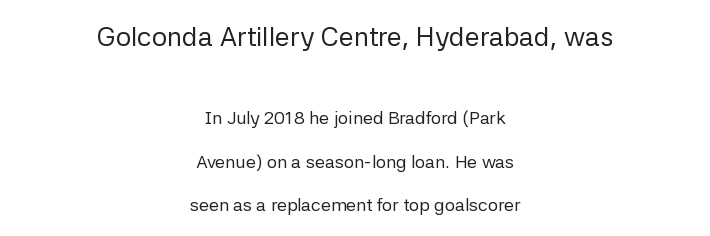
{"italic": "no", "bold": "no", "underline": "no", "align": "center", "line_spacing": "loose", "line_spacing_ratio": 2.4, "letter_spacing": "normal", "letter_spacing_em": 0.0, "larger_block": "first", "size_ratio": 1.5, "glyph_px": 27}
